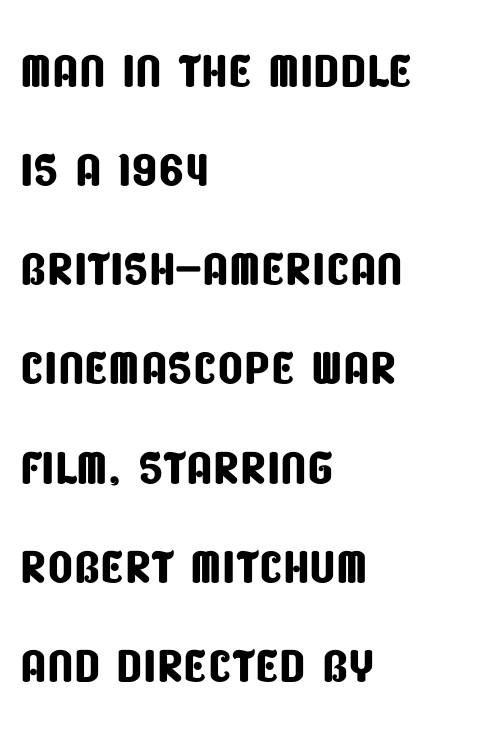
The image shows 67 px condensed sans-serif type; set left-aligned, normal line spacing (1.48x), normal letter spacing, not underlined; low stroke contrast and a large x-height.
